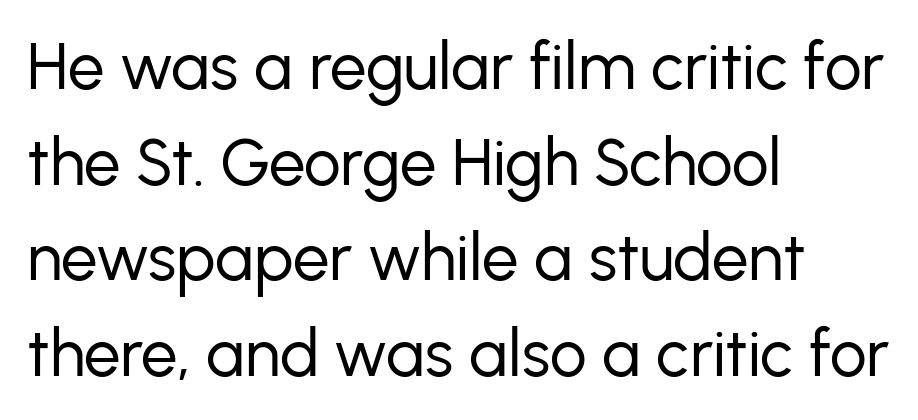
Q: Is the text bold? A: No.
Q: Is the text italic (slanted)? A: No, it is upright.
Q: Is the typeface a serif or a sans-serif typeface? A: Sans-serif.
Q: Is the text underlined? A: No.
Q: How is the paragraph aligned? A: Left-aligned.
Q: Is the spacing between letters normal or unusually wide? A: Normal.
Q: Is the spacing between lines tight, normal or loose? A: Normal.
Q: Width (condensed, normal, or wide)? A: Normal.
Q: Stroke contrast? A: Low.
Q: x-height? A: Medium.
Q: Monospaced? A: No.
